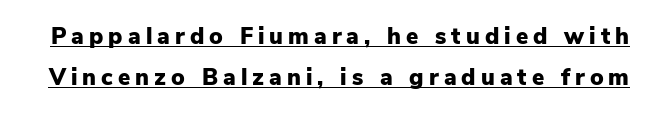
Posture: straight, roman, zero tilt. Display-style spreading of the glyphs; the letterfit is very open. Is the type bold? Yes — the strokes are clearly thick and heavy. The words here are underlined.
